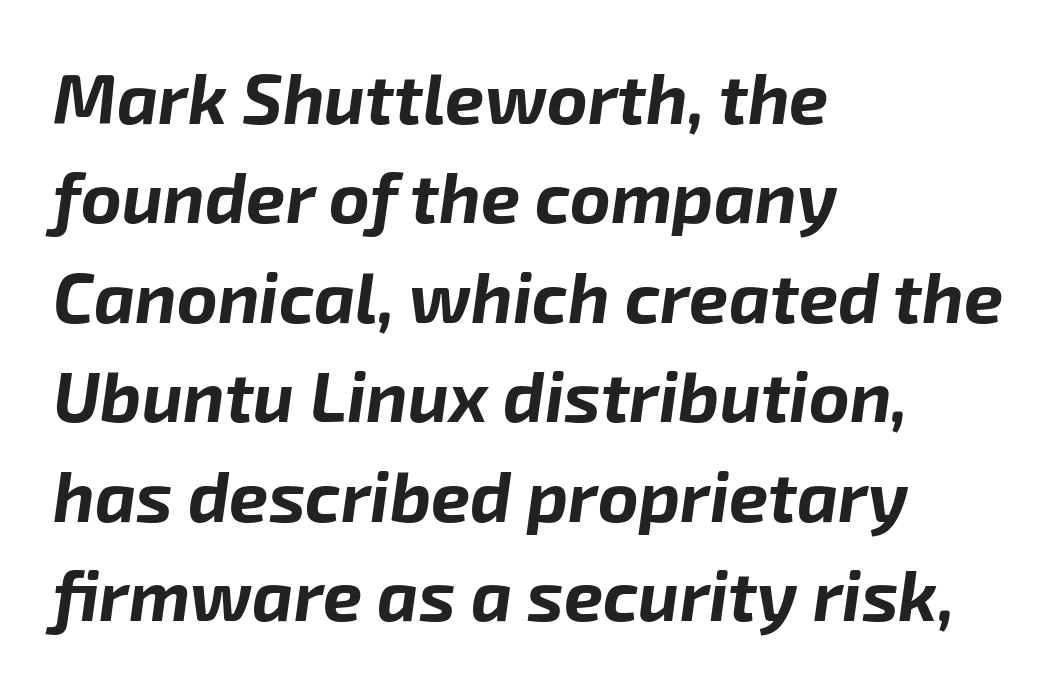
Q: Is the text bold? A: Yes.
Q: Is the text italic (slanted)? A: Yes, it leans right by about 8 degrees.
Q: Is the text underlined? A: No.
Q: How is the paragraph aligned? A: Left-aligned.
Q: Is the spacing between letters normal or unusually wide? A: Normal.
Q: Is the spacing between lines tight, normal or loose? A: Normal.
Q: Width (condensed, normal, or wide)? A: Normal.
Q: Stroke contrast? A: Low.
Q: x-height? A: Medium.
Q: Monospaced? A: No.
